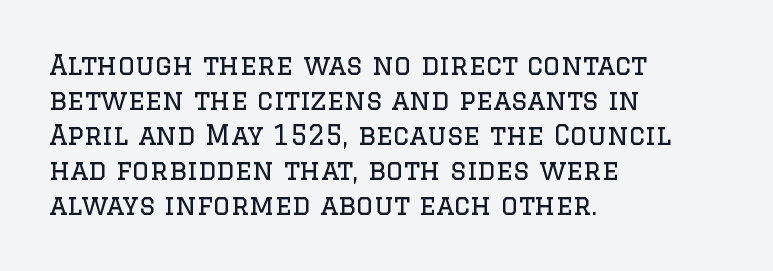
Q: Is the text bold? A: No.
Q: Is the text italic (slanted)? A: No, it is upright.
Q: Is the text underlined? A: No.
Q: How is the paragraph aligned? A: Left-aligned.
Q: Is the spacing between letters normal or unusually wide? A: Normal.
Q: Is the spacing between lines tight, normal or loose? A: Normal.
